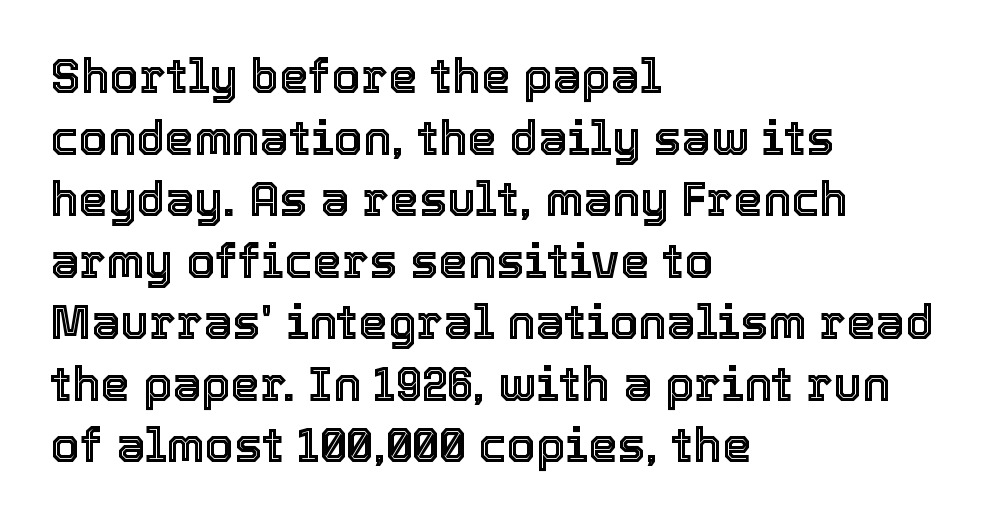
Q: Is the text italic (slanted)? A: No, it is upright.
Q: Is the text underlined? A: No.
Q: How is the paragraph aligned? A: Left-aligned.
Q: Is the spacing between letters normal or unusually wide? A: Normal.
Q: Is the spacing between lines tight, normal or loose? A: Normal.
Q: Width (condensed, normal, or wide)? A: Normal.
Q: x-height? A: Medium.
Q: Monospaced? A: No.
